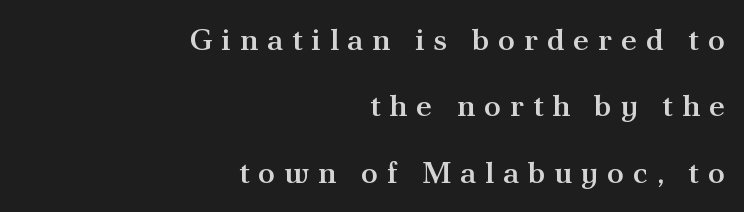
The image shows 31 px semibold serif type, upright; set right-aligned, loose line spacing (2.14x), unusually wide letter spacing (+0.28 em), not underlined; medium stroke contrast and a small x-height.
